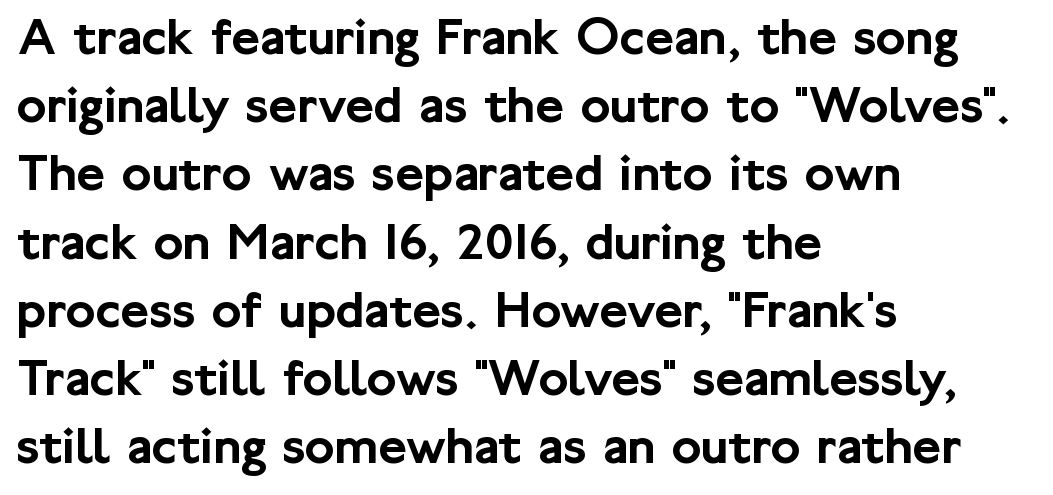
Q: Is the text italic (slanted)? A: No, it is upright.
Q: Is the typeface a serif or a sans-serif typeface? A: Sans-serif.
Q: Is the text underlined? A: No.
Q: How is the paragraph aligned? A: Left-aligned.
Q: Is the spacing between letters normal or unusually wide? A: Normal.
Q: Width (condensed, normal, or wide)? A: Normal.
Q: Stroke contrast? A: Low.
Q: x-height? A: Medium.
Q: Monospaced? A: No.
